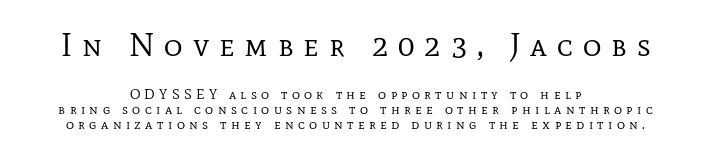
Q: Is the text bold? A: No.
Q: Is the text italic (slanted)? A: No, it is upright.
Q: Is the typeface a serif or a sans-serif typeface? A: Serif.
Q: Is the text underlined? A: No.
Q: How is the paragraph aligned? A: Centered.
Q: Is the spacing between letters normal or unusually wide? A: Unusually wide.
Q: Is the spacing between lines tight, normal or loose? A: Tight.
Q: Which block of text is set in a larger size, the first (top) or the second (bottom)? A: The first (top) one.
Q: Width (condensed, normal, or wide)? A: Normal.
Q: Stroke contrast? A: Low.
Q: x-height? A: Medium.
Q: Monospaced? A: No.
